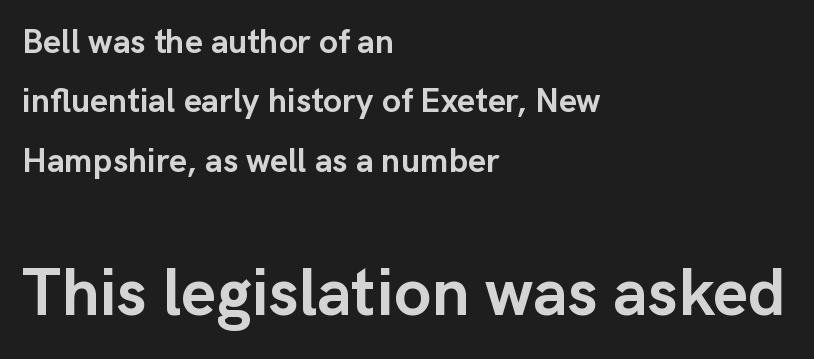
Q: Is the text bold? A: Yes.
Q: Is the text italic (slanted)? A: No, it is upright.
Q: Is the typeface a serif or a sans-serif typeface? A: Sans-serif.
Q: Is the text underlined? A: No.
Q: How is the paragraph aligned? A: Left-aligned.
Q: Is the spacing between letters normal or unusually wide? A: Normal.
Q: Which block of text is set in a larger size, the first (top) or the second (bottom)? A: The second (bottom) one.
Q: Width (condensed, normal, or wide)? A: Normal.
Q: Stroke contrast? A: Low.
Q: x-height? A: Medium.
Q: Monospaced? A: No.
